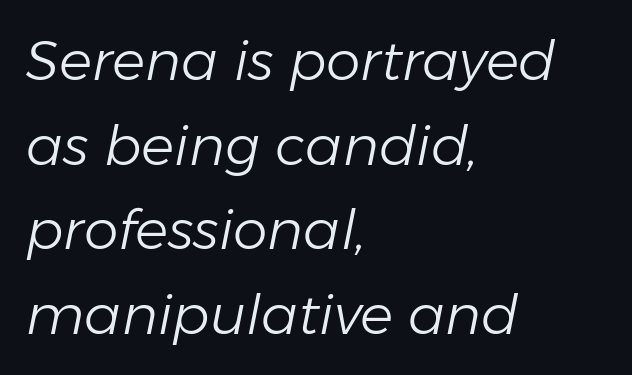
Nobody drew a line under any word here. Left-aligned paragraph, ragged on the right. Letter spacing: default. You could not count columns in this text — the font is proportionally spaced. The block of text has a typical density, with ordinary space between rows.
